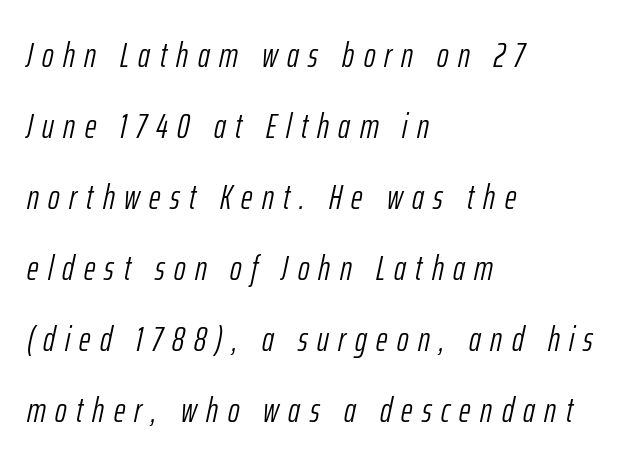
Rule under the text: the space is simply empty. The passage shown stacks its lines with a broad gap. Display-style spreading of the glyphs; the letterfit is very open. The rendering applies a slant to the glyphs. Counters stay open thanks to moderate or lighter strokes. Note the varied advance widths — an 'i' is clearly narrower than an 'm'.
